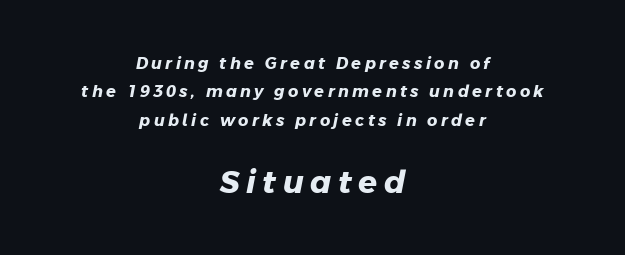
{"serif": "no", "bold": "yes", "weight": "heavy", "width": "normal", "stroke_contrast": "low", "x_height": "medium", "monospaced": "no", "underline": "no", "align": "center", "line_spacing_ratio": 1.78, "letter_spacing": "wide", "letter_spacing_em": 0.21, "larger_block": "second", "size_ratio": 1.94, "glyph_px": 31}
